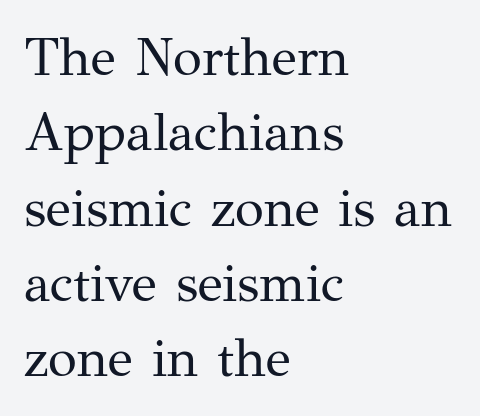
The image shows 53 px regular-weight serif type, upright; set left-aligned, normal line spacing (1.42x), normal letter spacing, not underlined; medium stroke contrast and a medium x-height.
